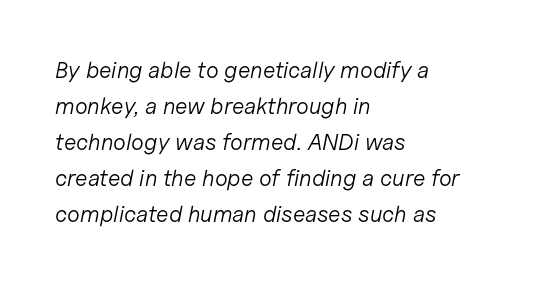
Q: Is the text bold? A: No.
Q: Is the text italic (slanted)? A: Yes, it leans right by about 11 degrees.
Q: Is the text underlined? A: No.
Q: How is the paragraph aligned? A: Left-aligned.
Q: Is the spacing between letters normal or unusually wide? A: Normal.
Q: Is the spacing between lines tight, normal or loose? A: Normal.
